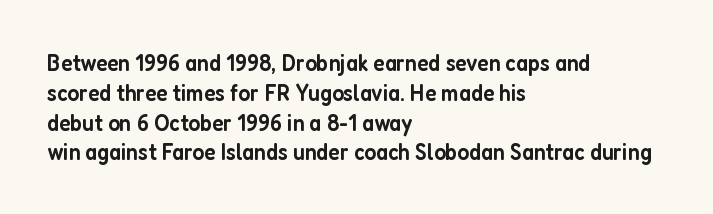
The letters stand upright; this is a roman face. Underline: absent. The sample has been set in demibold, a notch under bold. Here the glyphs are tracked normally, forming tight word shapes.
